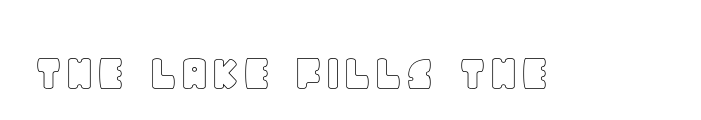
{"italic": "no", "width": "normal", "x_height": "large", "monospaced": "no", "underline": "no", "letter_spacing": "normal", "letter_spacing_em": 0.0, "glyph_px": 54}
